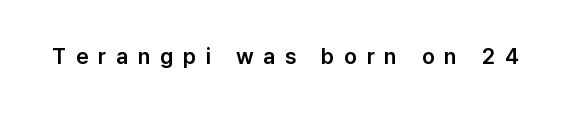
Q: Is the text italic (slanted)? A: No, it is upright.
Q: Is the text underlined? A: No.
Q: Is the spacing between letters normal or unusually wide? A: Unusually wide.
